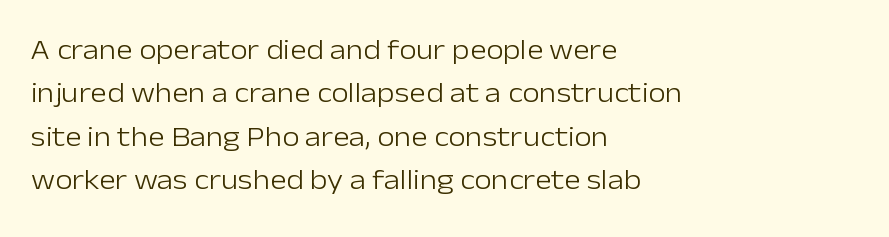
{"serif": "no", "italic": "no", "bold": "no", "weight": "light", "width": "normal", "stroke_contrast": "low", "x_height": "medium", "monospaced": "no", "underline": "no", "align": "left", "line_spacing": "normal", "line_spacing_ratio": 1.55, "letter_spacing": "normal", "letter_spacing_em": 0.0, "glyph_px": 28}
